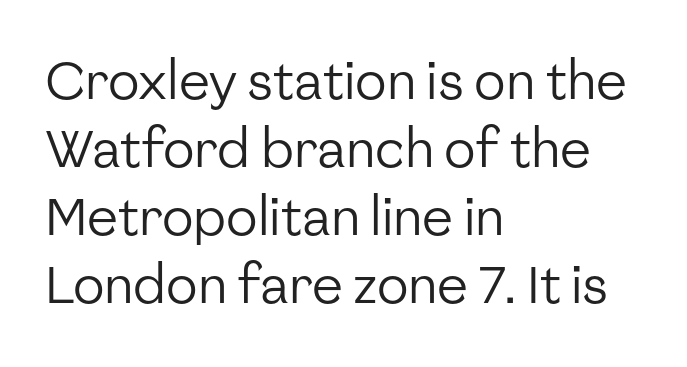
The image shows 52 px regular-weight sans-serif type, upright; set left-aligned, normal line spacing (1.31x), normal letter spacing, not underlined; low stroke contrast and a medium x-height.
